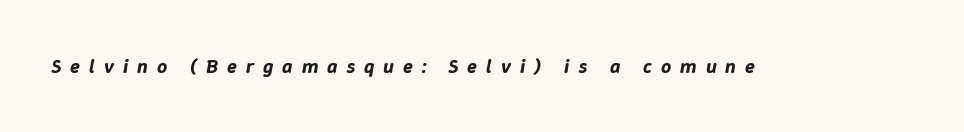
The foot of each line stays bare and open. Emphasis-style slanted type is in use. Glyph-to-glyph distance is far greater than everyday printed text.
